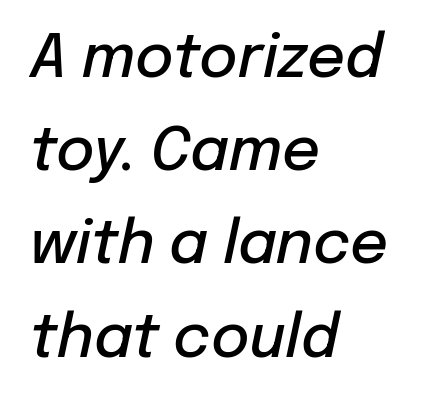
Q: Is the text bold? A: Semi-bold.
Q: Is the text italic (slanted)? A: Yes, it leans right by about 12 degrees.
Q: Is the text underlined? A: No.
Q: How is the paragraph aligned? A: Left-aligned.
Q: Is the spacing between letters normal or unusually wide? A: Normal.
Q: Is the spacing between lines tight, normal or loose? A: Normal.
Q: Width (condensed, normal, or wide)? A: Normal.
Q: Stroke contrast? A: Low.
Q: x-height? A: Medium.
Q: Monospaced? A: No.
